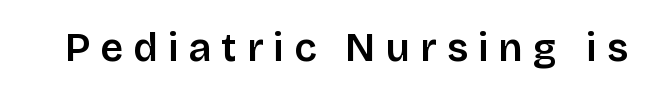
{"serif": "no", "italic": "no", "width": "normal", "stroke_contrast": "low", "x_height": "large", "monospaced": "no", "underline": "no", "letter_spacing": "wide", "letter_spacing_em": 0.25, "glyph_px": 40}
